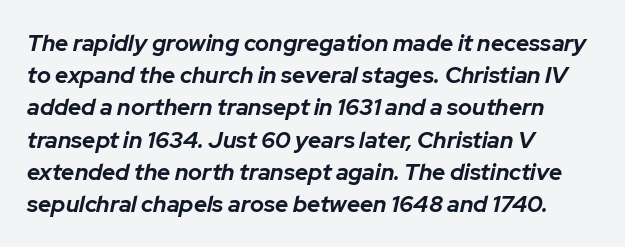
Q: Is the text bold? A: Yes.
Q: Is the text italic (slanted)? A: Yes, it leans right by about 12 degrees.
Q: Is the text underlined? A: No.
Q: How is the paragraph aligned? A: Left-aligned.
Q: Is the spacing between letters normal or unusually wide? A: Normal.
Q: Is the spacing between lines tight, normal or loose? A: Normal.
